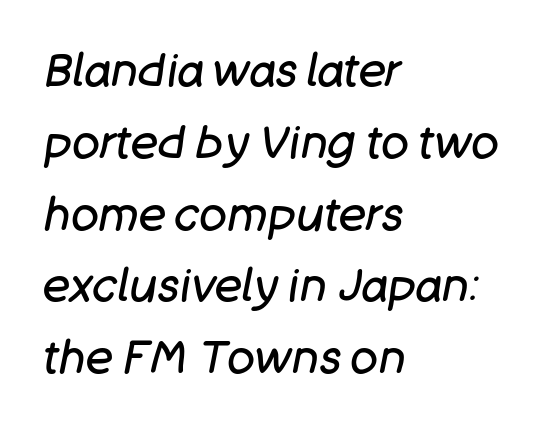
The image shows 46 px regular-weight type, italic (leaning right); set left-aligned, normal line spacing (1.56x), normal letter spacing, not underlined; low stroke contrast and a large x-height.
